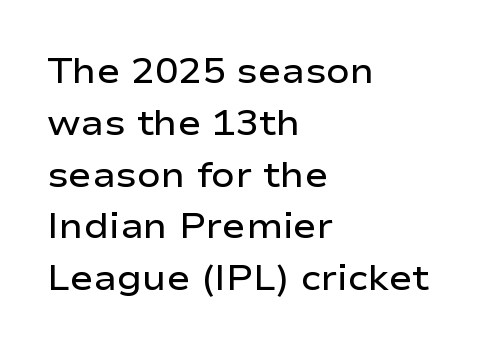
{"serif": "no", "italic": "no", "bold": "semi", "weight": "semibold", "width": "wide", "stroke_contrast": "low", "x_height": "medium", "monospaced": "no", "underline": "no", "align": "left", "line_spacing": "normal", "line_spacing_ratio": 1.48, "letter_spacing": "normal", "letter_spacing_em": 0.0, "glyph_px": 35}
